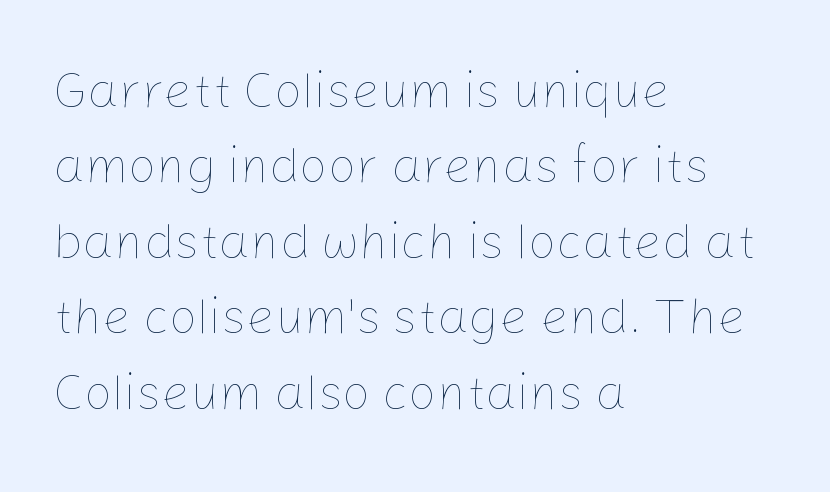
Q: Is the text bold? A: No.
Q: Is the text italic (slanted)? A: No, it is upright.
Q: Is the text underlined? A: No.
Q: How is the paragraph aligned? A: Left-aligned.
Q: Is the spacing between letters normal or unusually wide? A: Normal.
Q: Is the spacing between lines tight, normal or loose? A: Normal.
Q: Width (condensed, normal, or wide)? A: Normal.
Q: Stroke contrast? A: Low.
Q: x-height? A: Medium.
Q: Monospaced? A: No.
